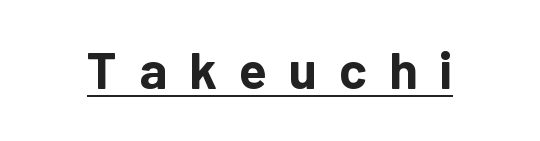
{"serif": "no", "italic": "no", "bold": "yes", "weight": "bold", "width": "normal", "stroke_contrast": "low", "x_height": "medium", "monospaced": "no", "underline": "yes", "letter_spacing": "wide", "letter_spacing_em": 0.42, "glyph_px": 52}
